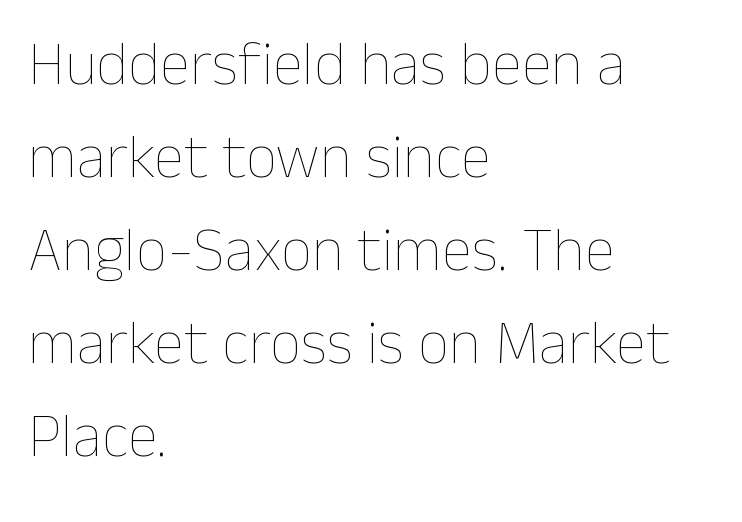
Q: Is the text bold? A: No.
Q: Is the text italic (slanted)? A: No, it is upright.
Q: Is the text underlined? A: No.
Q: How is the paragraph aligned? A: Left-aligned.
Q: Is the spacing between letters normal or unusually wide? A: Normal.
Q: Is the spacing between lines tight, normal or loose? A: Normal.
Q: Width (condensed, normal, or wide)? A: Normal.
Q: Stroke contrast? A: Low.
Q: x-height? A: Medium.
Q: Monospaced? A: No.
